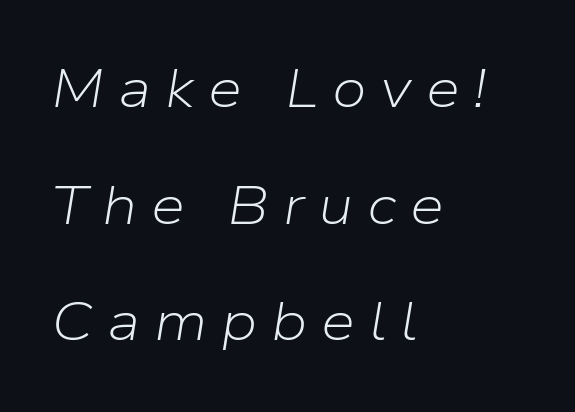
Q: Is the text bold? A: No.
Q: Is the text italic (slanted)? A: Yes, it leans right by about 9 degrees.
Q: Is the text underlined? A: No.
Q: How is the paragraph aligned? A: Left-aligned.
Q: Is the spacing between letters normal or unusually wide? A: Unusually wide.
Q: Is the spacing between lines tight, normal or loose? A: Loose.
Q: Width (condensed, normal, or wide)? A: Normal.
Q: Stroke contrast? A: Low.
Q: x-height? A: Medium.
Q: Monospaced? A: No.
